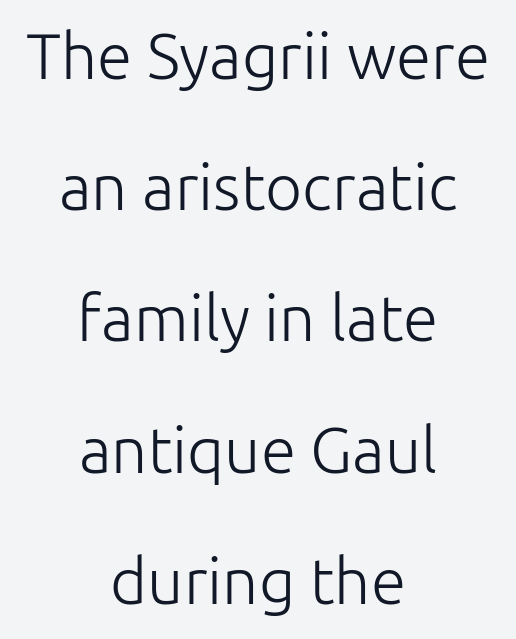
{"serif": "no", "italic": "no", "bold": "no", "weight": "light", "width": "normal", "stroke_contrast": "low", "x_height": "medium", "monospaced": "no", "underline": "no", "align": "center", "line_spacing": "loose", "line_spacing_ratio": 2.05, "letter_spacing": "normal", "letter_spacing_em": 0.0, "glyph_px": 64}
